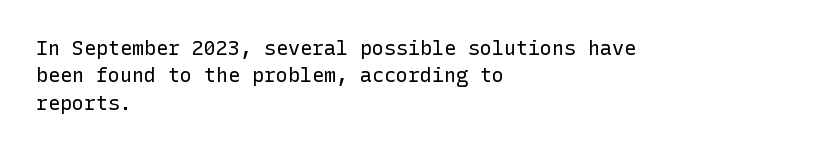
The image shows 20 px text type, upright; set left-aligned, normal line spacing (1.37x), normal letter spacing, not underlined.
